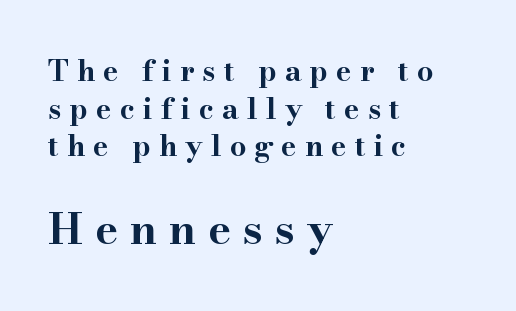
The letters are spread apart with noticeably loose tracking. The letters advance in unequal steps, a hallmark of proportional type. Is the block centered? No — it sits flush against the left margin. These two chunks differ in scale, with the bottom chunk taking the larger measure. The block of text has a typical density, with ordinary space between rows. Italic? Not at all — the glyphs are vertical.
